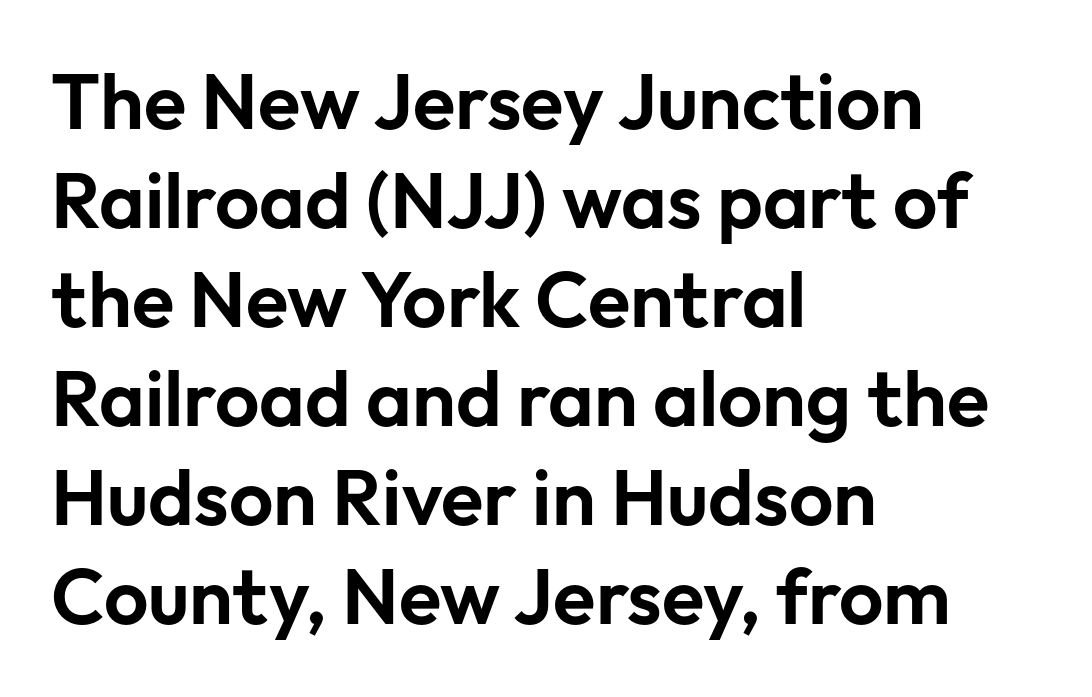
Interline gaps are of average width in this sample. Do the characters align in a grid? No, the font is proportional. How are the letters spaced? Ordinarily, with no added tracking. The specimen reads as upright at a glance. Is the block centered? No — it sits flush against the left margin. Typographically, this falls in the sans-serif category.
